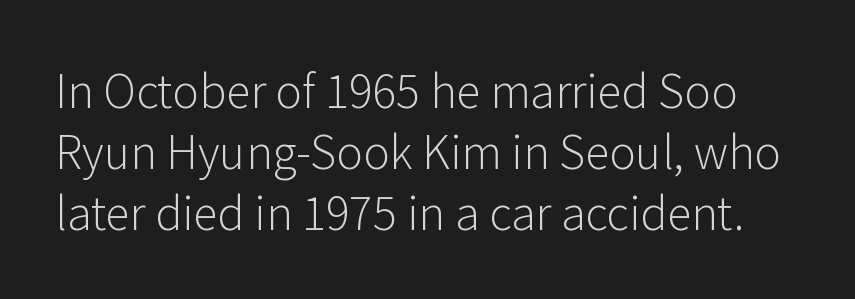
This rendering features lettering with no underline. The font family rendered here belongs to the sans-serif group. Spacing between characters is what you'd get straight out of the box. Every stem runs plumb, perpendicular to the baseline.
